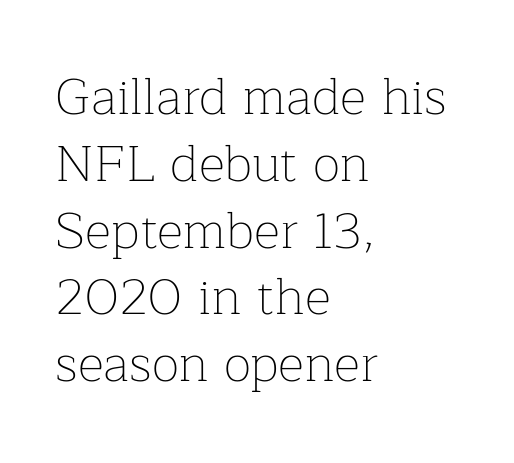
The letterforms sit shoulder to shoulder at normal distance. No extra ink here — the face is not bold. The words here are not underlined. You could not count columns in this text — the font is proportionally spaced. The rendering anchors every line to the left-hand side. Little horizontal feet cap the strokes, marking this as serif type.
